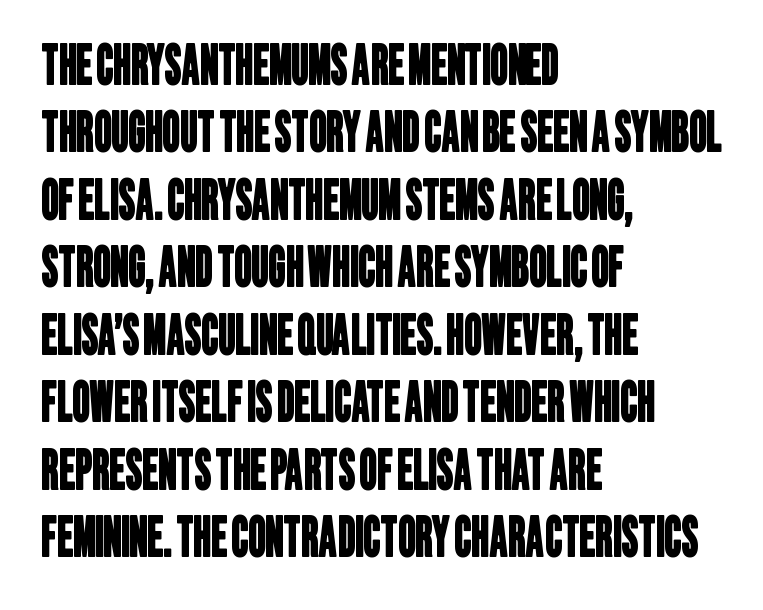
{"serif": "no", "width": "condensed", "stroke_contrast": "low", "x_height": "large", "monospaced": "no", "underline": "no", "align": "left", "line_spacing": "normal", "line_spacing_ratio": 1.25, "letter_spacing": "normal", "letter_spacing_em": 0.0, "glyph_px": 54}
